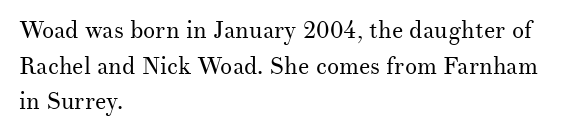
No italicization has been applied; the sample stays upright. Each line starts at the same left margin while the right side varies. Weight: regular or lighter. Compared with typical paragraphs, the rows here are spaced about the same. No extra tracking has been applied to these lines. Any mark beneath the type? The region is blank.
